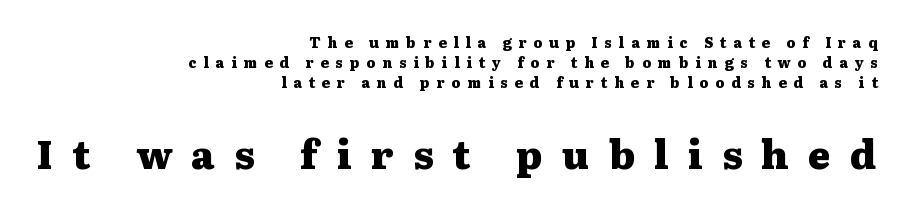
Typographically, this falls in the serif category. Which margin do the lines hug? The right one — the left edge is uneven. Every stem runs plumb, perpendicular to the baseline. The composition opens small and finishes big.
